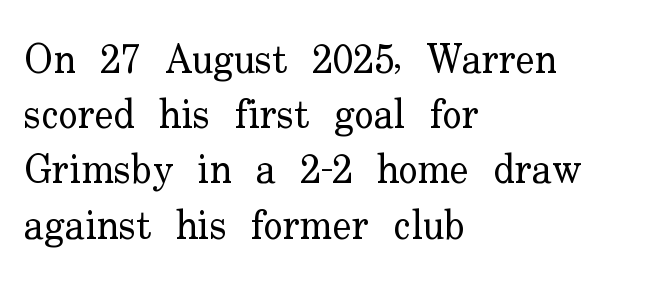
The image shows 40 px regular-weight serif type, upright; set left-aligned, normal line spacing (1.38x), normal letter spacing, not underlined; low stroke contrast and a small x-height.
